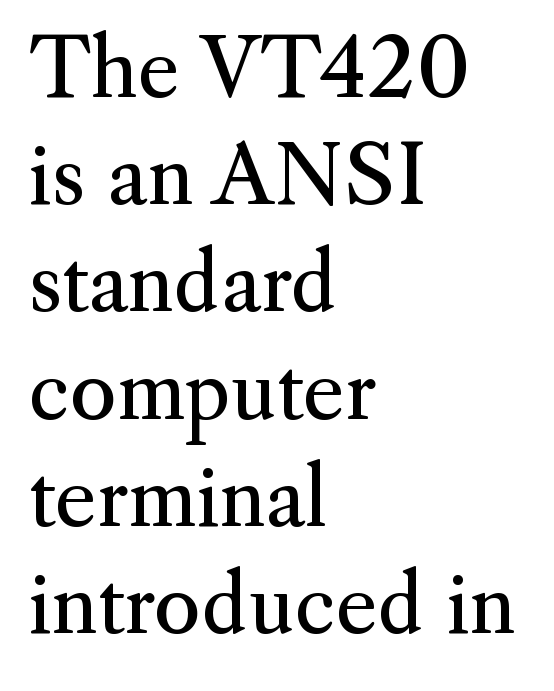
Varying glyph widths throughout — classic text-font behaviour. Letter spacing: default. Words float on clear page, feet unadorned. Unbolded letterforms with no extra heft. The glyphs in this specimen are seriffed. Left-aligned paragraph, ragged on the right.
